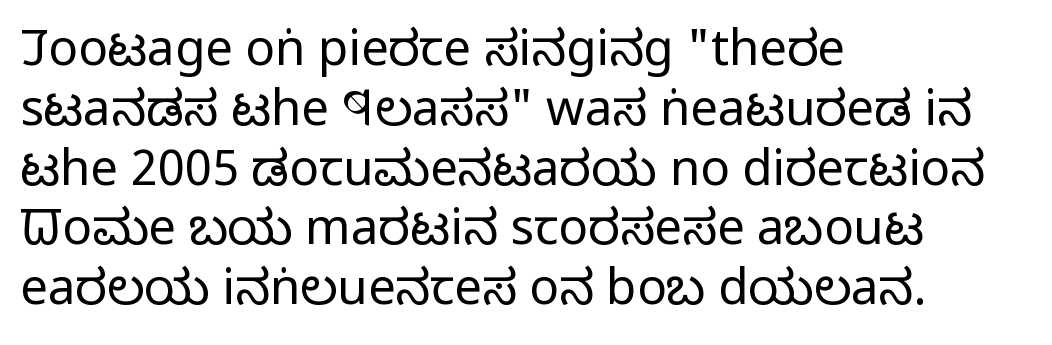
Q: Is the text bold? A: No.
Q: Is the text italic (slanted)? A: No, it is upright.
Q: Is the typeface a serif or a sans-serif typeface? A: Sans-serif.
Q: Is the text underlined? A: No.
Q: How is the paragraph aligned? A: Left-aligned.
Q: Is the spacing between letters normal or unusually wide? A: Normal.
Q: Width (condensed, normal, or wide)? A: Condensed.
Q: Stroke contrast? A: Low.
Q: x-height? A: Large.
Q: Monospaced? A: No.
